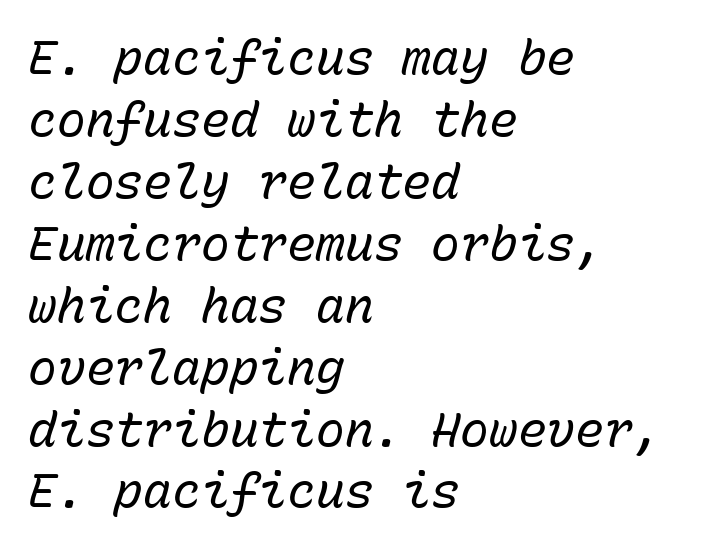
Q: Is the text bold? A: No.
Q: Is the text italic (slanted)? A: Yes, it leans right by about 15 degrees.
Q: Is the text underlined? A: No.
Q: How is the paragraph aligned? A: Left-aligned.
Q: Is the spacing between letters normal or unusually wide? A: Normal.
Q: Is the spacing between lines tight, normal or loose? A: Normal.
Q: Width (condensed, normal, or wide)? A: Normal.
Q: Stroke contrast? A: Low.
Q: x-height? A: Medium.
Q: Monospaced? A: Yes.
